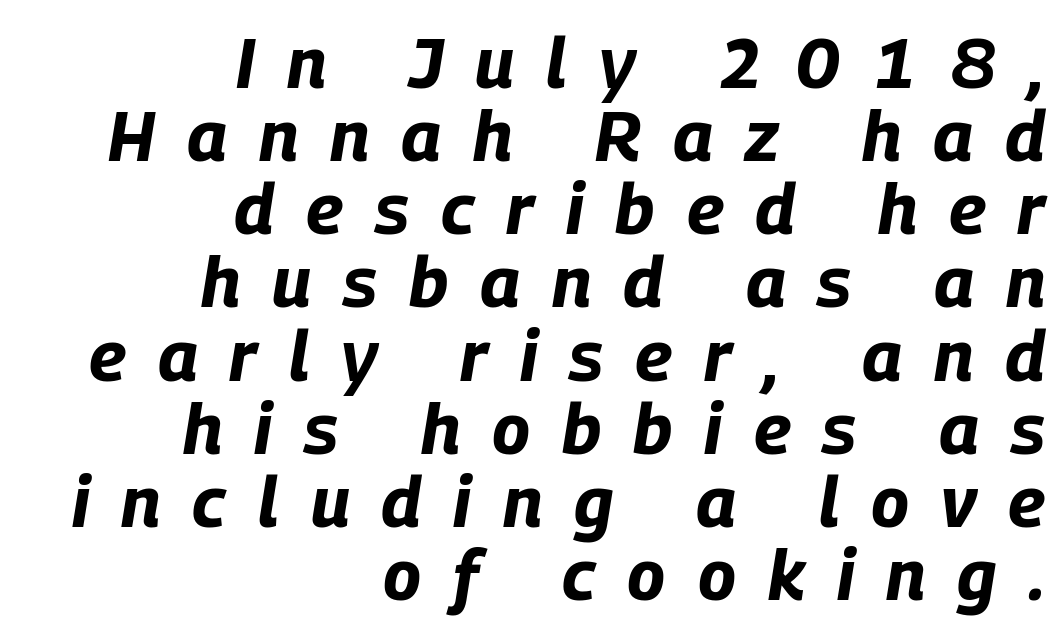
{"italic": "yes", "lean": "right", "slant_degrees": 9, "bold": "yes", "weight": "bold", "width": "condensed", "stroke_contrast": "low", "x_height": "large", "monospaced": "no", "underline": "no", "align": "right", "line_spacing": "tight", "line_spacing_ratio": 1.03, "letter_spacing": "wide", "letter_spacing_em": 0.45, "glyph_px": 71}
